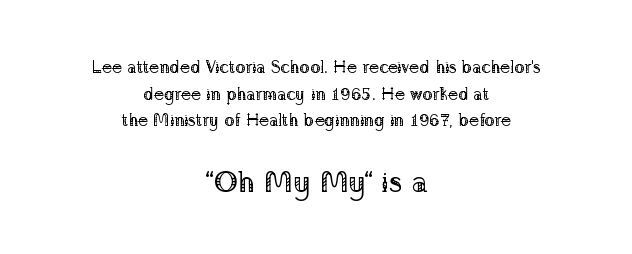
{"serif": "yes", "italic": "no", "bold": "no", "weight": "regular", "width": "normal", "stroke_contrast": "low", "x_height": "medium", "monospaced": "no", "underline": "no", "align": "center", "line_spacing": "normal", "line_spacing_ratio": 1.56, "letter_spacing": "normal", "letter_spacing_em": 0.0, "larger_block": "second", "size_ratio": 1.76, "glyph_px": 30}
